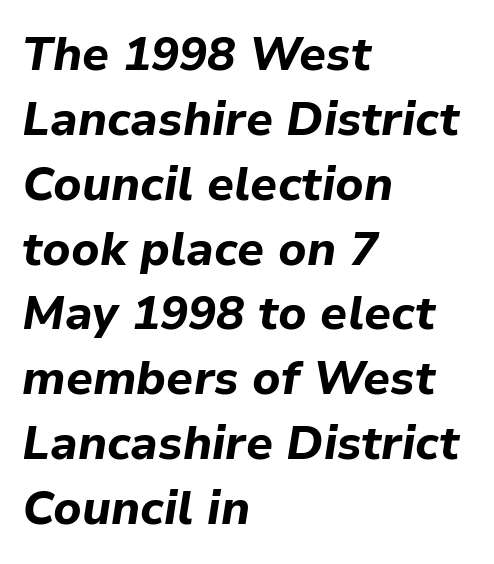
Every row of glyphs begins at an identical x-position on the left. These lines keep a tight, regular rhythm from letter to letter. Each row of text sits above clean, open space. The rendering applies a slant to the glyphs. Notice how thick the strokes are: this is what a full bold looks like.
